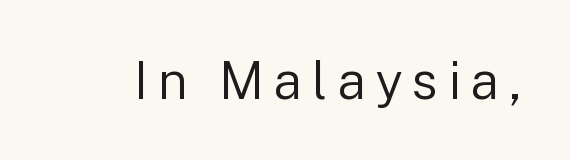
Is this a fixed-width face? No — the glyphs have proportional, varying widths. You can tell from the bare stems that sans-serif type was used. The font sits on the lighter half of the weight spectrum, regular included. The foot of each line stays bare and open. Posture: vertical.
